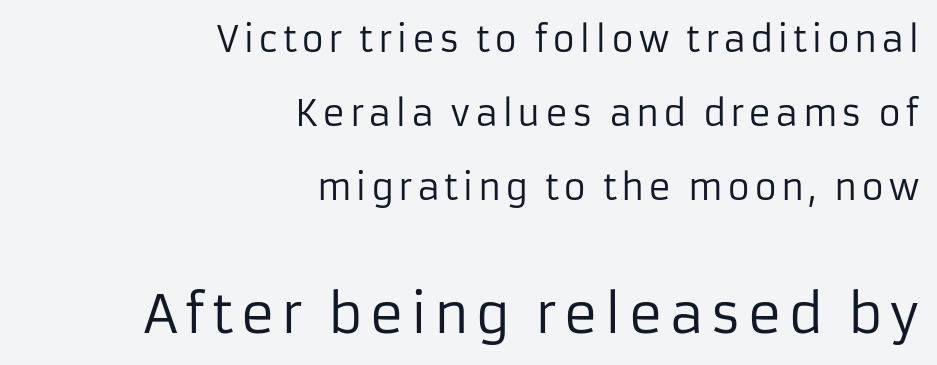
When letters stand straight like this, we call the style roman or upright. This sample is right-justified, so line beginnings fall wherever the words allow. Grotesque or geometric, the face here clearly has no serifs. The leading is generous, giving the passage an open texture. The passage shown is typed in a proportional face where columns would drift. Unmarked baselines from the first word to the last.
